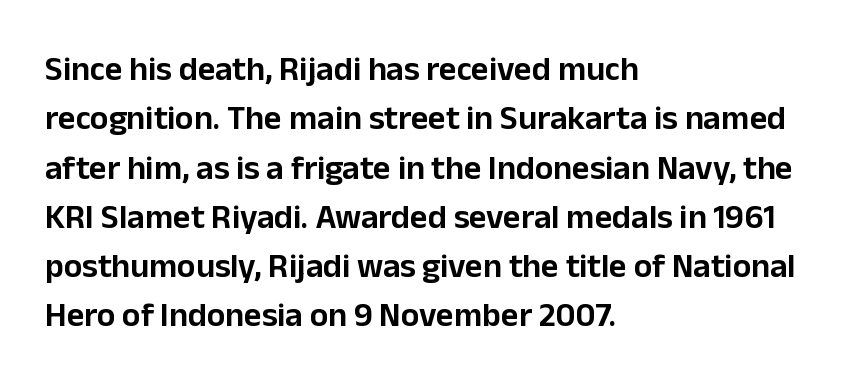
Q: Is the text italic (slanted)? A: No, it is upright.
Q: Is the typeface a serif or a sans-serif typeface? A: Sans-serif.
Q: Is the text underlined? A: No.
Q: How is the paragraph aligned? A: Left-aligned.
Q: Is the spacing between letters normal or unusually wide? A: Normal.
Q: Is the spacing between lines tight, normal or loose? A: Normal.
Q: Width (condensed, normal, or wide)? A: Normal.
Q: Stroke contrast? A: Low.
Q: x-height? A: Medium.
Q: Monospaced? A: No.
